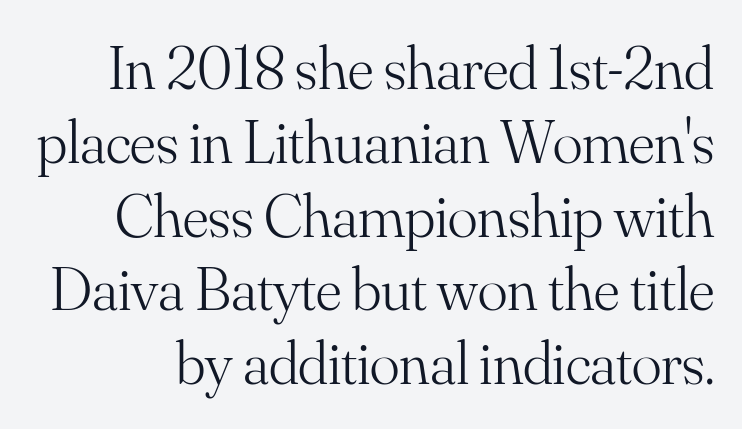
The image shows 62 px light serif type, upright; set line spacing 1.19x, normal letter spacing, not underlined; medium stroke contrast and a small x-height.
